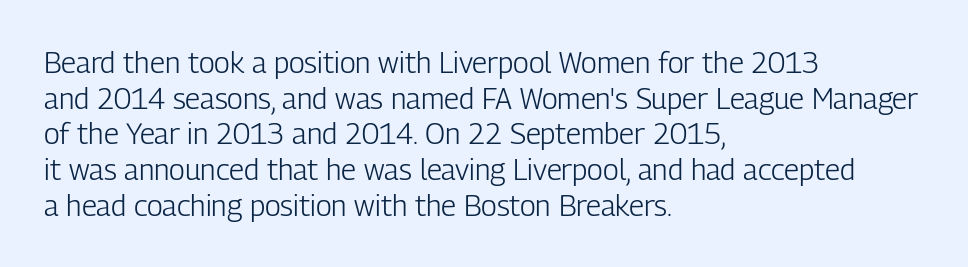
Q: Is the text bold? A: No.
Q: Is the text italic (slanted)? A: No, it is upright.
Q: Is the typeface a serif or a sans-serif typeface? A: Sans-serif.
Q: Is the text underlined? A: No.
Q: How is the paragraph aligned? A: Left-aligned.
Q: Is the spacing between letters normal or unusually wide? A: Normal.
Q: Width (condensed, normal, or wide)? A: Condensed.
Q: Stroke contrast? A: Low.
Q: x-height? A: Medium.
Q: Monospaced? A: No.
